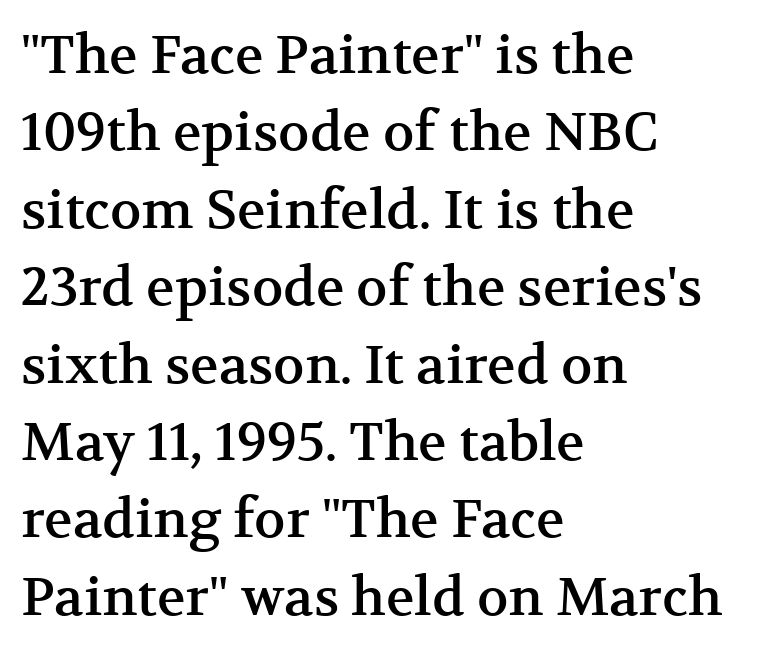
The image shows 53 px serif type, upright; set left-aligned, normal line spacing (1.46x), normal letter spacing, not underlined; medium stroke contrast and a medium x-height.
